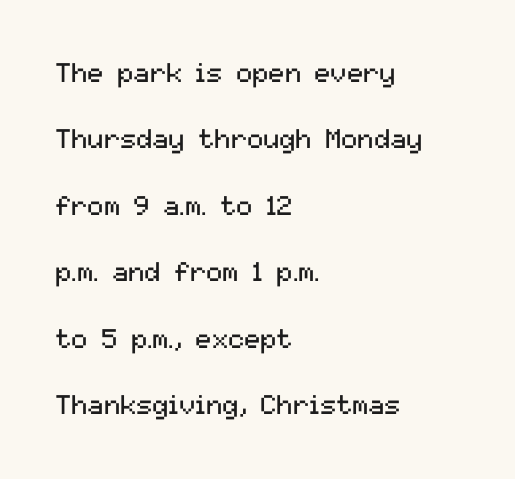
Q: Is the text bold? A: No.
Q: Is the text italic (slanted)? A: No, it is upright.
Q: Is the text underlined? A: No.
Q: How is the paragraph aligned? A: Left-aligned.
Q: Is the spacing between letters normal or unusually wide? A: Normal.
Q: Is the spacing between lines tight, normal or loose? A: Loose.
